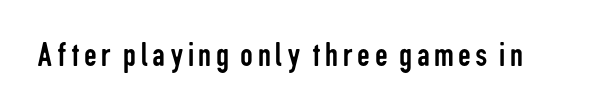
{"serif": "no", "italic": "no", "bold": "no", "weight": "regular", "width": "condensed", "stroke_contrast": "low", "x_height": "medium", "monospaced": "no", "underline": "no", "glyph_px": 36}
